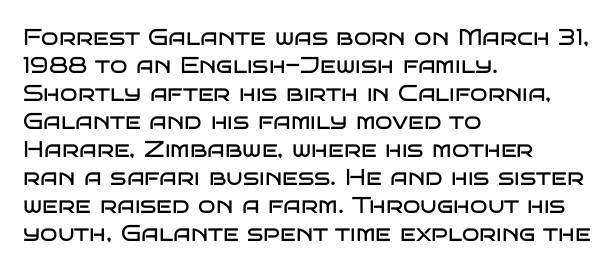
The image shows 23 px text type, upright; set left-aligned, line spacing 1.22x, normal letter spacing, not underlined.
